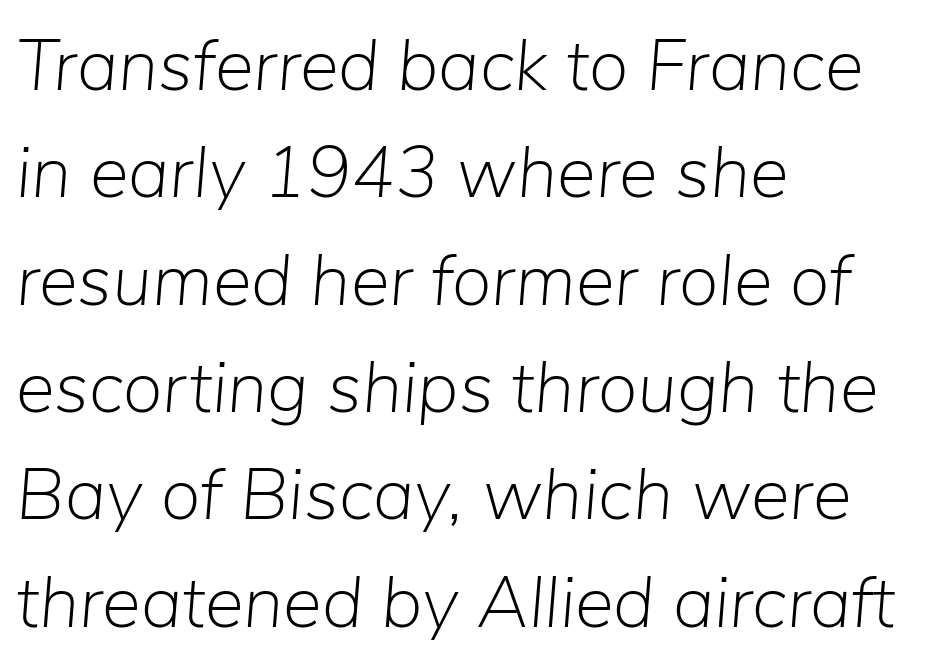
Q: Is the text bold? A: No.
Q: Is the text italic (slanted)? A: Yes, it leans right by about 5 degrees.
Q: Is the text underlined? A: No.
Q: How is the paragraph aligned? A: Left-aligned.
Q: Is the spacing between letters normal or unusually wide? A: Normal.
Q: Is the spacing between lines tight, normal or loose? A: Normal.
Q: Width (condensed, normal, or wide)? A: Normal.
Q: Stroke contrast? A: Low.
Q: x-height? A: Medium.
Q: Monospaced? A: No.
